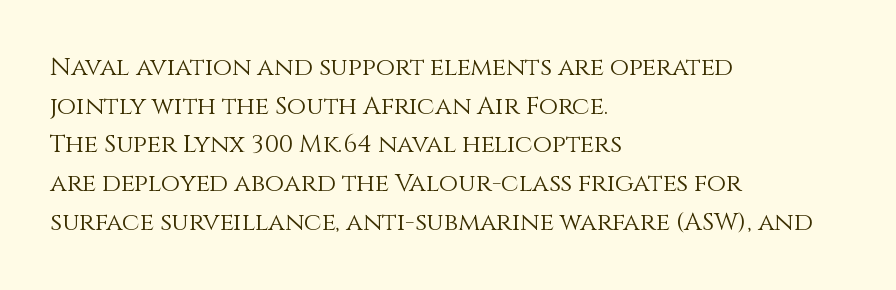
The image shows 25 px text type, upright; set left-aligned, normal line spacing (1.55x), normal letter spacing, not underlined.
